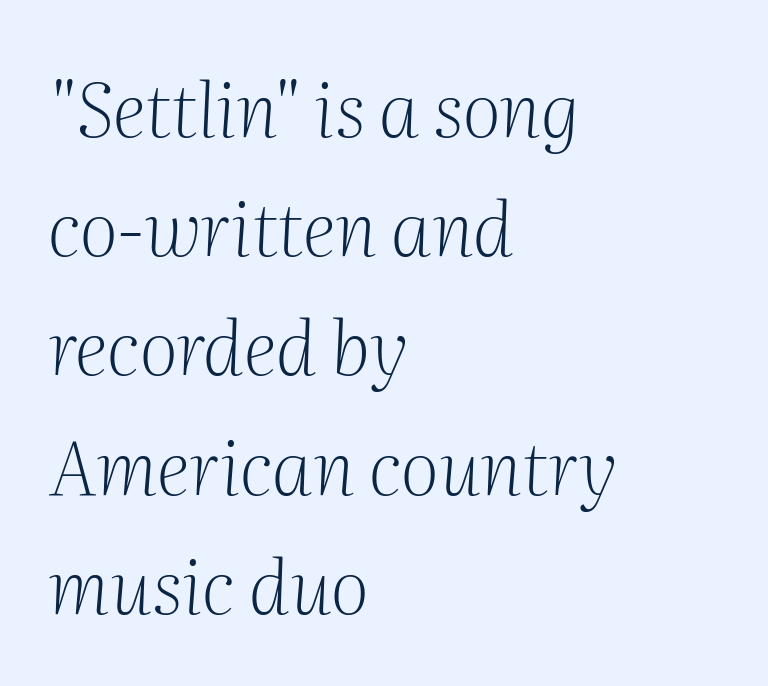
{"serif": "yes", "italic": "yes", "lean": "right", "slant_degrees": 2, "bold": "no", "weight": "light", "width": "normal", "stroke_contrast": "medium", "x_height": "medium", "monospaced": "no", "underline": "no", "align": "left", "line_spacing": "normal", "line_spacing_ratio": 1.59, "letter_spacing": "normal", "letter_spacing_em": 0.0, "glyph_px": 75}
